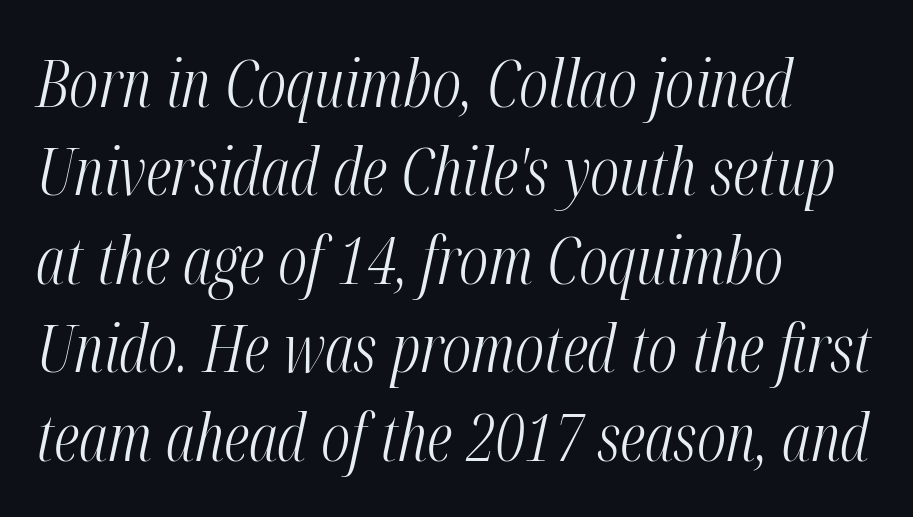
Q: Is the text bold? A: No.
Q: Is the text italic (slanted)? A: Yes, it leans right by about 12 degrees.
Q: Is the text underlined? A: No.
Q: How is the paragraph aligned? A: Left-aligned.
Q: Is the spacing between letters normal or unusually wide? A: Normal.
Q: Is the spacing between lines tight, normal or loose? A: Normal.
Q: Width (condensed, normal, or wide)? A: Condensed.
Q: Stroke contrast? A: Medium.
Q: x-height? A: Medium.
Q: Monospaced? A: No.
